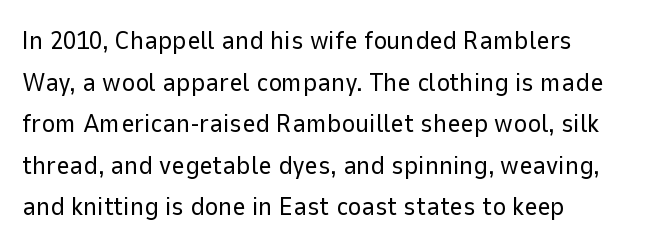
This block has exactly the height ordinary leading produces. Ink coverage per letter is moderate at most. Glyph-to-glyph distance matches everyday printed text. Tall strokes in this sample are plumb rather than angled.
